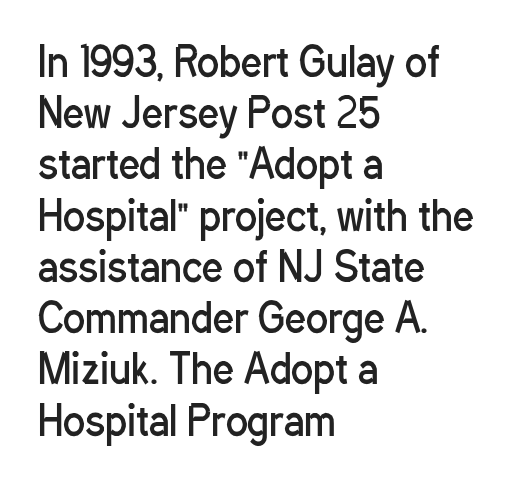
{"serif": "no", "italic": "no", "bold": "no", "weight": "regular", "width": "condensed", "stroke_contrast": "low", "x_height": "medium", "monospaced": "no", "underline": "no", "align": "left", "line_spacing": "normal", "line_spacing_ratio": 1.25, "letter_spacing": "normal", "letter_spacing_em": 0.0, "glyph_px": 41}
